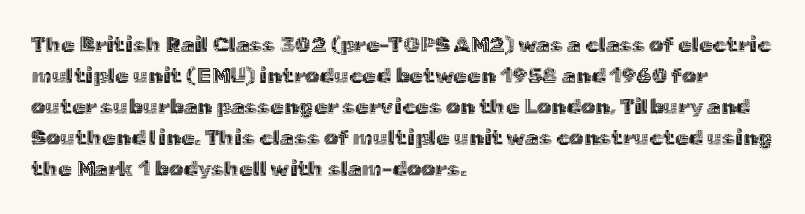
Q: Is the text italic (slanted)? A: No, it is upright.
Q: Is the text underlined? A: No.
Q: How is the paragraph aligned? A: Left-aligned.
Q: Is the spacing between letters normal or unusually wide? A: Normal.
Q: Is the spacing between lines tight, normal or loose? A: Normal.
